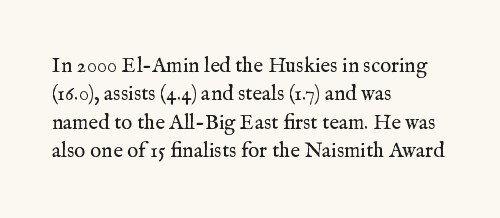
Q: Is the text bold? A: No.
Q: Is the text italic (slanted)? A: No, it is upright.
Q: Is the text underlined? A: No.
Q: How is the paragraph aligned? A: Left-aligned.
Q: Is the spacing between letters normal or unusually wide? A: Normal.
Q: Is the spacing between lines tight, normal or loose? A: Normal.
